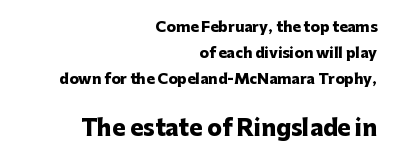
Typesetter's note: full bold, strokes at maximum text heaviness. The type is set solid horizontally, with unmodified tracking. You can tell it's not italic because the verticals are truly vertical. Size hierarchy here favors the trailing block over the leading one. The zone under the glyphs is completely vacant.
